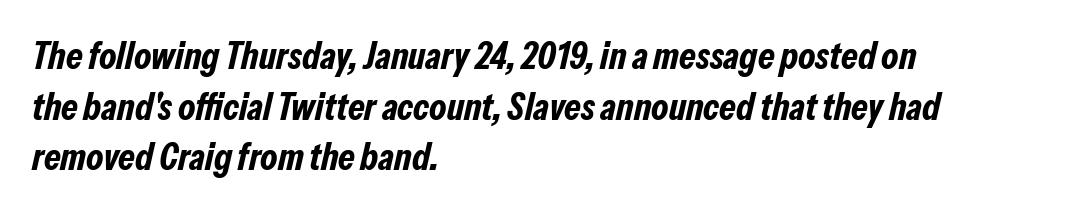
Q: Is the text bold? A: Yes.
Q: Is the text italic (slanted)? A: Yes, it leans right by about 13 degrees.
Q: Is the text underlined? A: No.
Q: How is the paragraph aligned? A: Left-aligned.
Q: Is the spacing between letters normal or unusually wide? A: Normal.
Q: Is the spacing between lines tight, normal or loose? A: Normal.
Q: Width (condensed, normal, or wide)? A: Condensed.
Q: Stroke contrast? A: Low.
Q: x-height? A: Medium.
Q: Monospaced? A: No.
